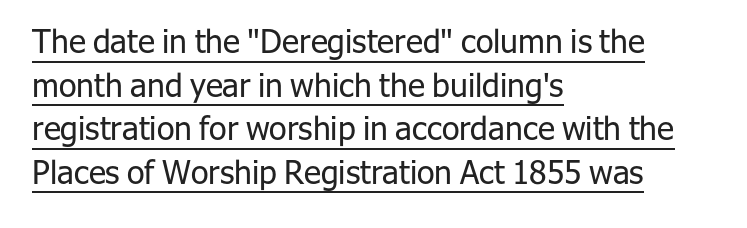
Spacing verdict: proportional, widths tailored to each character. The letters sit at their default tracking, neither squeezed nor spread. Line spacing here is normal. If you drew a ruler down the left edge, every line would touch it. Characters remain perfectly vertical along every line.
